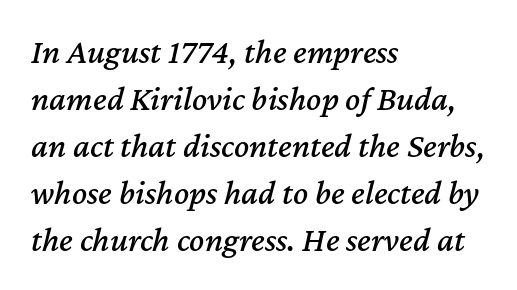
The image shows 35 px text type, italic (leaning right); set left-aligned, normal line spacing (1.34x), normal letter spacing, not underlined; medium stroke contrast and a medium x-height.
